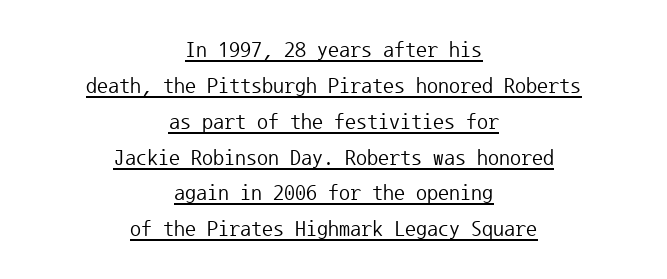
{"italic": "no", "bold": "no", "underline": "yes", "align": "center", "line_spacing": "normal", "line_spacing_ratio": 1.63, "letter_spacing": "normal", "letter_spacing_em": 0.0, "glyph_px": 22}
